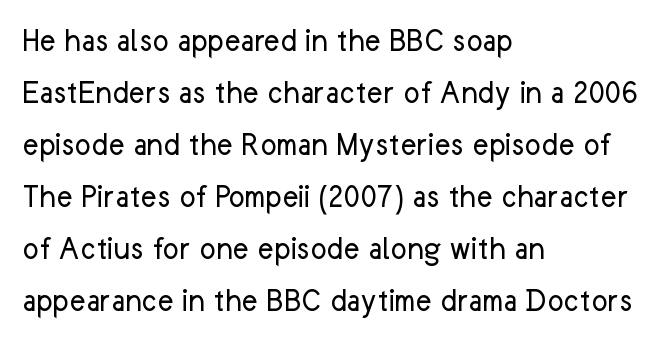
Check where the strokes stop: nothing finishes them off — pure sans. Typeset ragged right — the left edge is the straight one. The weight would be labelled regular, book, light, or lighter still. The passage shown is typed in a proportional face where columns would drift. Posture: upright roman.
